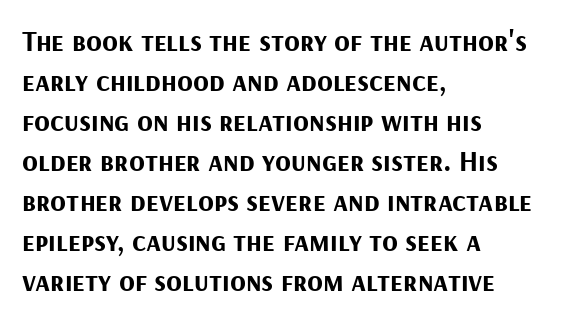
The image shows 29 px bold sans-serif type, upright; set left-aligned, normal line spacing (1.38x), normal letter spacing, not underlined; medium stroke contrast and a medium x-height.
